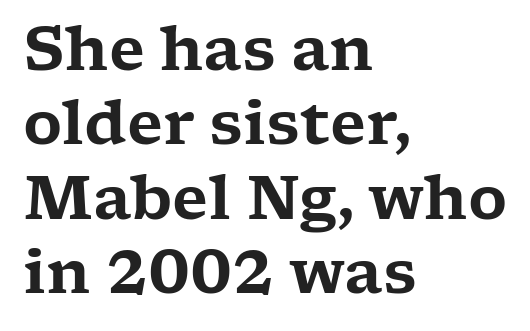
Q: Is the text italic (slanted)? A: No, it is upright.
Q: Is the typeface a serif or a sans-serif typeface? A: Serif.
Q: Is the text underlined? A: No.
Q: How is the paragraph aligned? A: Left-aligned.
Q: Is the spacing between letters normal or unusually wide? A: Normal.
Q: Width (condensed, normal, or wide)? A: Wide.
Q: Stroke contrast? A: Low.
Q: x-height? A: Medium.
Q: Monospaced? A: No.
